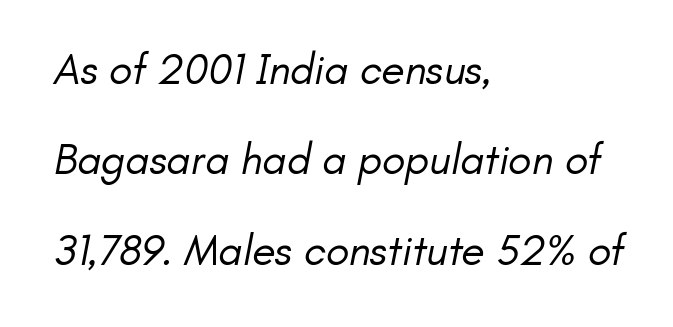
{"serif": "no", "bold": "no", "weight": "regular", "width": "normal", "stroke_contrast": "low", "x_height": "small", "monospaced": "no", "underline": "no", "align": "left", "line_spacing": "loose", "line_spacing_ratio": 2.1, "letter_spacing": "normal", "letter_spacing_em": 0.0, "glyph_px": 43}
